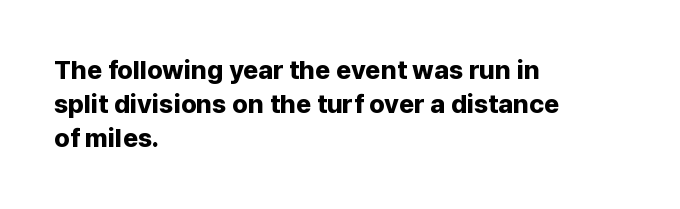
{"italic": "no", "bold": "yes", "underline": "no", "align": "left", "line_spacing": "normal", "line_spacing_ratio": 1.31, "letter_spacing": "normal", "letter_spacing_em": 0.0, "glyph_px": 26}
